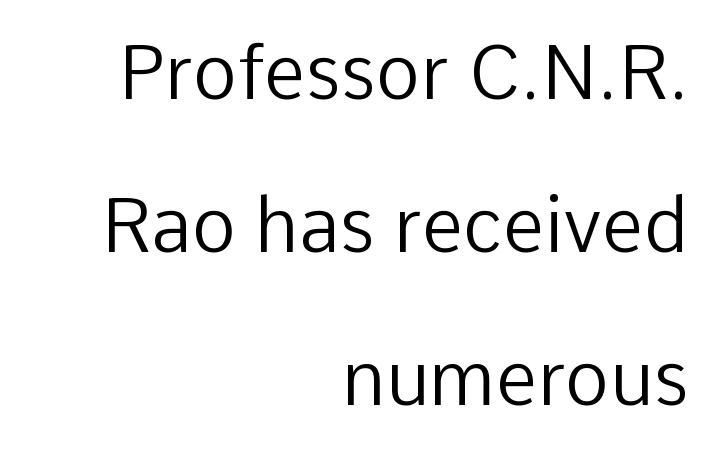
The letters look calm and open, with moderate or lighter stems. A flush-right, rag-left setting is used for this passage. No feet cap the strokes, marking this as sans-serif type. The face used here is proportionally spaced, like ordinary book or web type. Anything drawn beneath the words? Only blank space. You could call the tracking neutral — neither tight nor loose.
